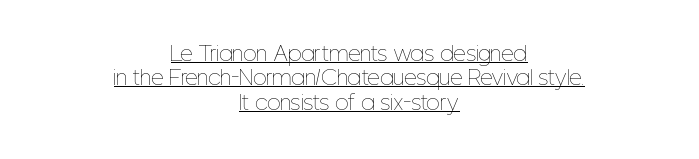
Italic? Not at all — the glyphs are vertical. Is the stroke heavy? The answer is a plain regular-or-lighter. The sample's only ornament is a line tracing under the words. The passage shown has conventional tracking throughout. The compositor balanced each line on the midline.
